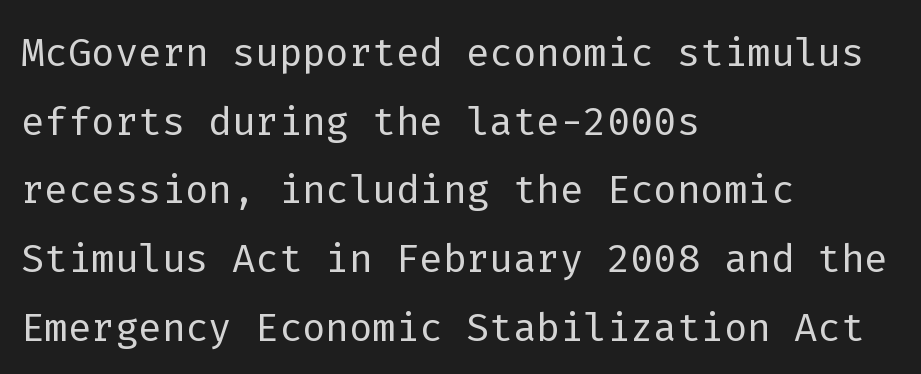
The image shows 55 px light sans-serif type, upright, monospaced; set left-aligned, normal line spacing (1.25x), normal letter spacing, not underlined; low stroke contrast and a medium x-height.
